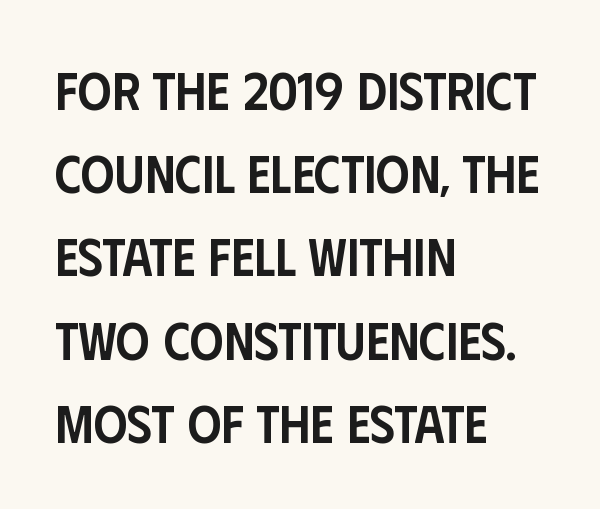
Tracking here is standard; glyphs follow each other at the usual distance. This is moderately heavy type, rendered in semibold. Teacher's note: observe the even left margin — that is flush-left alignment. Vertical strokes here are truly vertical. Only glyphs here, with clear space below each row.
